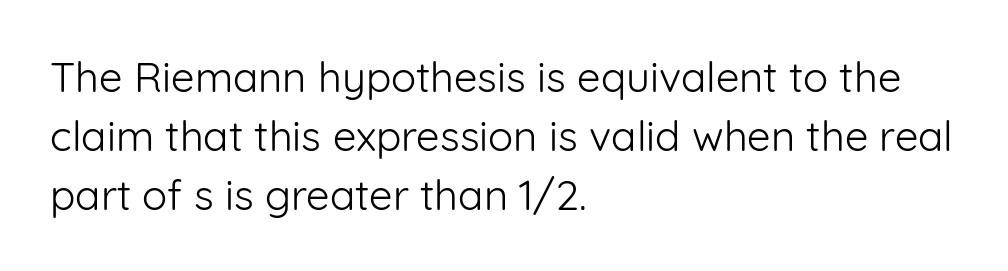
Q: Is the text bold? A: No.
Q: Is the text italic (slanted)? A: No, it is upright.
Q: Is the typeface a serif or a sans-serif typeface? A: Sans-serif.
Q: Is the text underlined? A: No.
Q: How is the paragraph aligned? A: Left-aligned.
Q: Is the spacing between letters normal or unusually wide? A: Normal.
Q: Is the spacing between lines tight, normal or loose? A: Normal.
Q: Width (condensed, normal, or wide)? A: Normal.
Q: Stroke contrast? A: Low.
Q: x-height? A: Medium.
Q: Monospaced? A: No.
